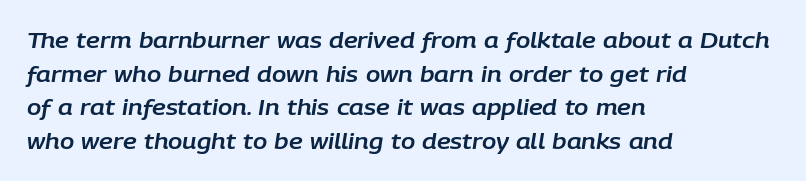
Which margin do the lines hug? The left one — the right edge is uneven. Here the glyphs are tracked normally, forming tight word shapes. These lines were composed using italics. Check the space under the baseline: it is left empty.
